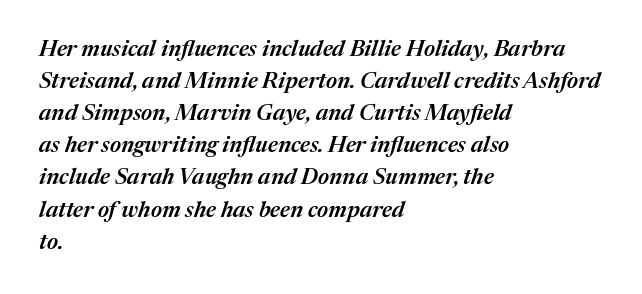
{"italic": "yes", "lean": "right", "slant_degrees": 17, "bold": "semi", "underline": "no", "align": "left", "line_spacing": "normal", "line_spacing_ratio": 1.46, "letter_spacing": "normal", "letter_spacing_em": 0.0, "glyph_px": 22}
